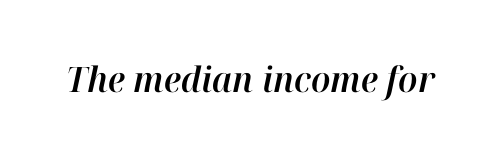
The image shows 35 px text type, italic (leaning right); set normal letter spacing, not underlined; high stroke contrast and a medium x-height.
